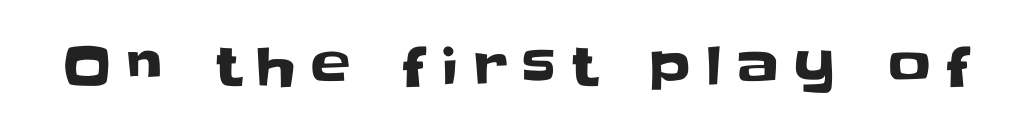
{"serif": "no", "italic": "no", "width": "normal", "stroke_contrast": "low", "x_height": "large", "monospaced": "no", "underline": "no", "letter_spacing": "wide", "letter_spacing_em": 0.29, "glyph_px": 53}
